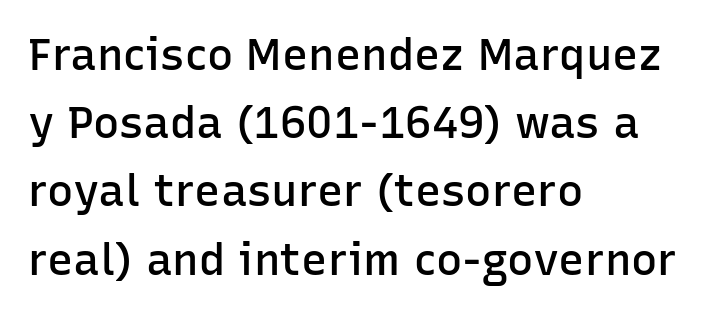
Check where the strokes stop: nothing finishes them off — pure sans. The face used here is proportionally spaced, like ordinary book or web type. Each glyph is drawn with semibold strokes, heavier than normal yet not fully bold. Nobody drew a line under any word here.
